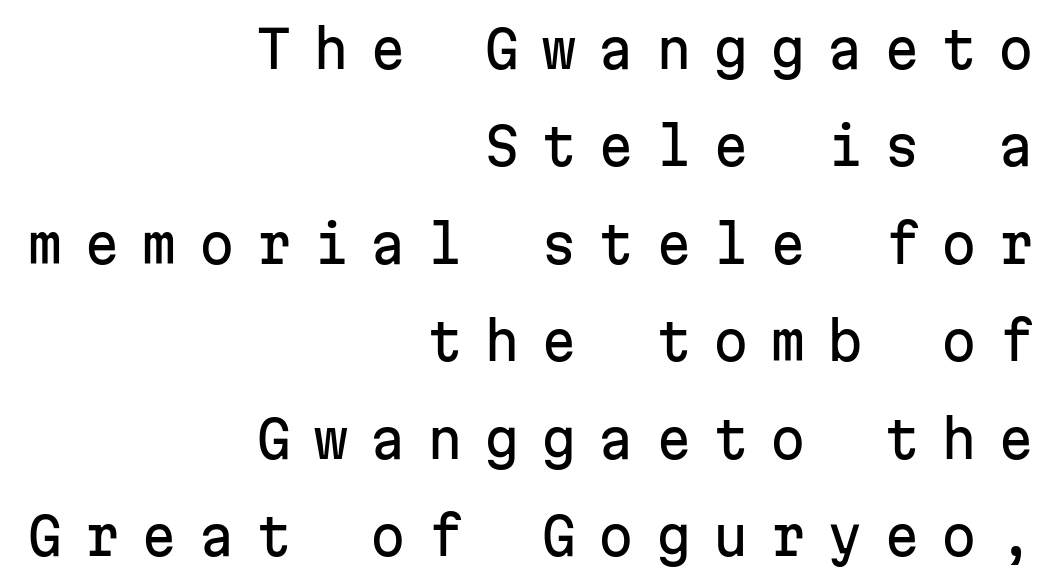
Widely set lines give the paragraph a tall, airy silhouette. Characters follow at a spacing far wider than the type designer built in. Every character sits straight up, as roman type does. The rendering uses typewriter-style spacing with identical character cells. The glyphs are unaccompanied by any horizontal stroke below them. Casual observation: everything's shoved over to the right.
